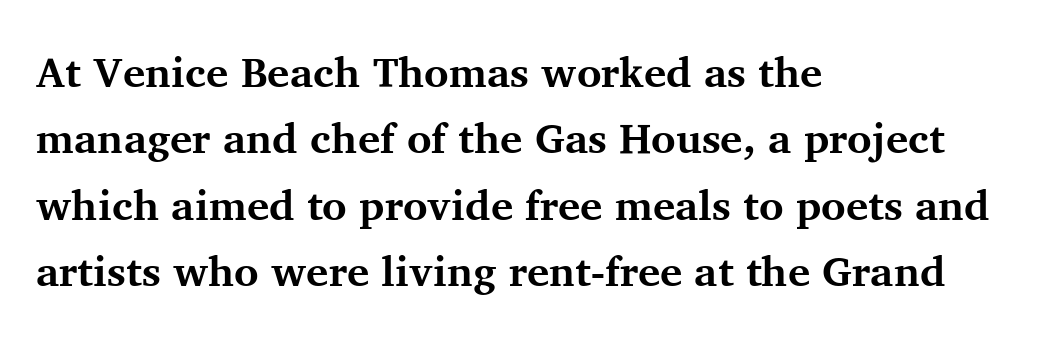
{"serif": "yes", "italic": "no", "bold": "yes", "weight": "bold", "width": "normal", "stroke_contrast": "medium", "x_height": "medium", "monospaced": "no", "underline": "no", "align": "left", "line_spacing": "normal", "line_spacing_ratio": 1.58, "letter_spacing": "normal", "letter_spacing_em": 0.0, "glyph_px": 42}
